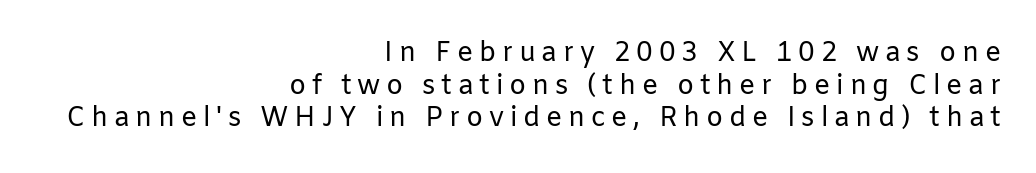
The image shows 27 px text type, upright; set right-aligned, line spacing 1.21x, unusually wide letter spacing (+0.21 em), not underlined.
